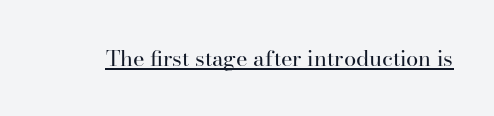
Q: Is the text bold? A: No.
Q: Is the text italic (slanted)? A: No, it is upright.
Q: Is the text underlined? A: Yes.
Q: Is the spacing between letters normal or unusually wide? A: Normal.
